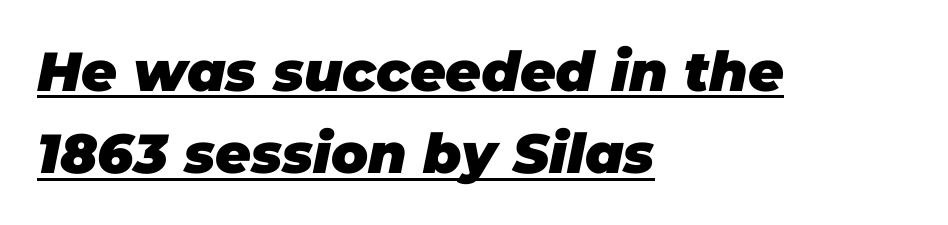
The image shows 55 px heavy type, italic (leaning right); set left-aligned, normal line spacing (1.5x), normal letter spacing, underlined; low stroke contrast and a large x-height.
